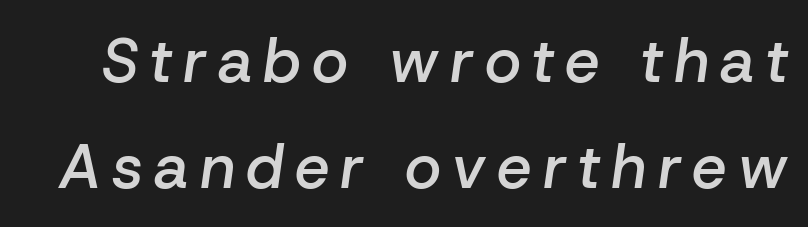
The image shows 62 px semibold type, italic (leaning right); set line spacing 1.71x, not underlined; low stroke contrast and a medium x-height.
